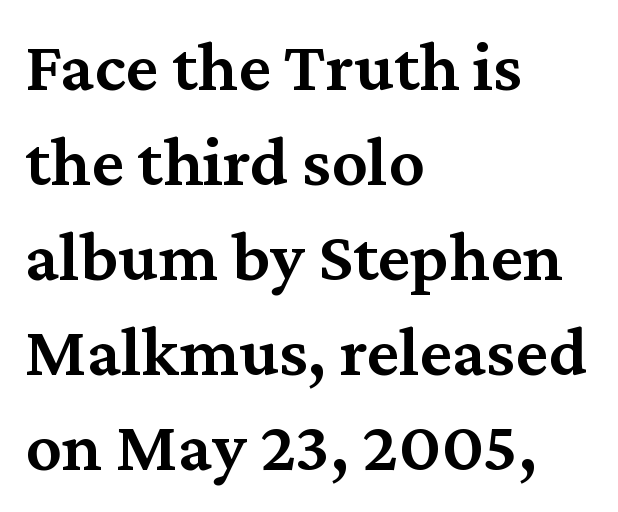
{"serif": "yes", "italic": "no", "bold": "semi", "weight": "semibold", "width": "normal", "stroke_contrast": "medium", "x_height": "medium", "monospaced": "no", "underline": "no", "align": "left", "line_spacing": "normal", "line_spacing_ratio": 1.32, "letter_spacing": "normal", "letter_spacing_em": 0.0, "glyph_px": 72}
